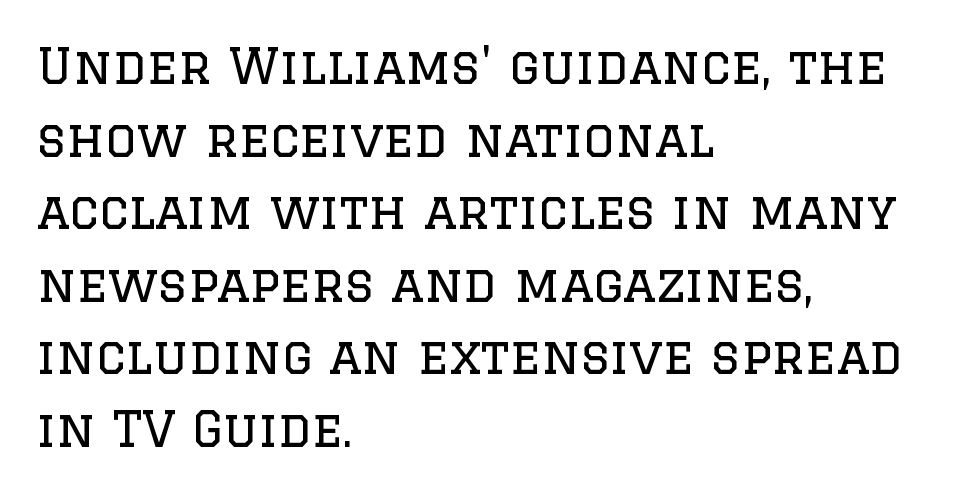
Standard letterfit; no display-style spreading of the glyphs. Weight: not bold — regular or lighter. The rows are spaced the way most documents space them. Teacher's note: observe the even left margin — that is flush-left alignment. The typeface chosen for these lines features serifs.
